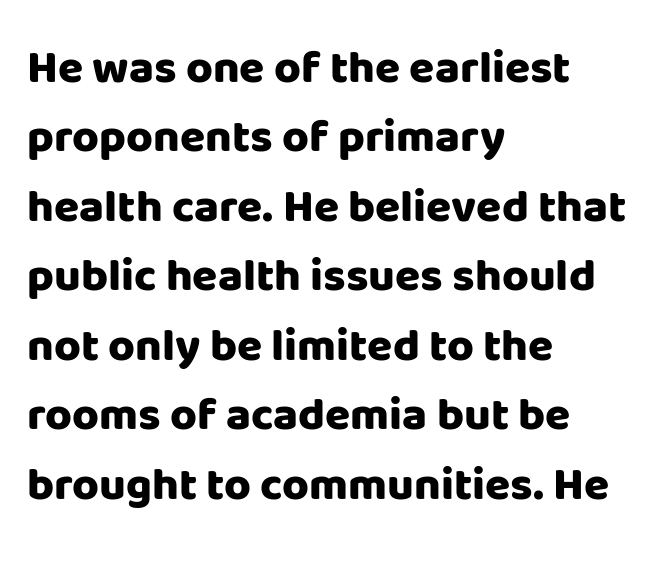
The passage shown is typed in a proportional face where columns would drift. Italic? Not at all — the glyphs are vertical. Normally led — the rows are evenly, conventionally spaced. Descenders hang freely into open space.
